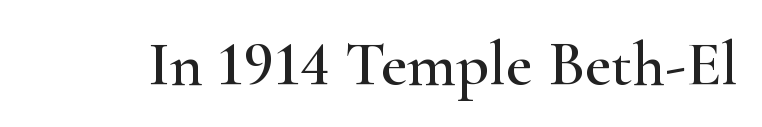
Standard letterfit; no display-style spreading of the glyphs. A typesetter would call this proportional, since set widths differ per character. Characters remain perfectly vertical along every line. Rule under the text: the space is simply empty. Small tapered or slab feet sit at the stroke ends, so this counts as serif.
